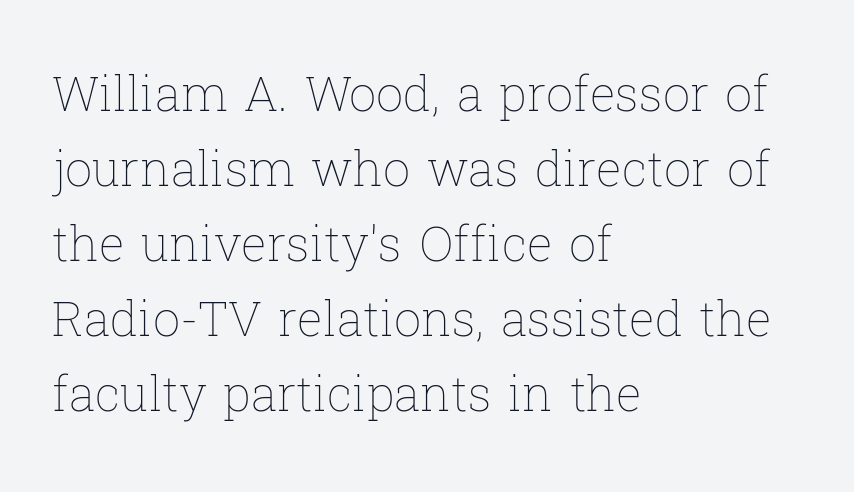
The image shows 48 px thin type, upright; set left-aligned, normal line spacing (1.56x), normal letter spacing, not underlined; low stroke contrast and a medium x-height.
